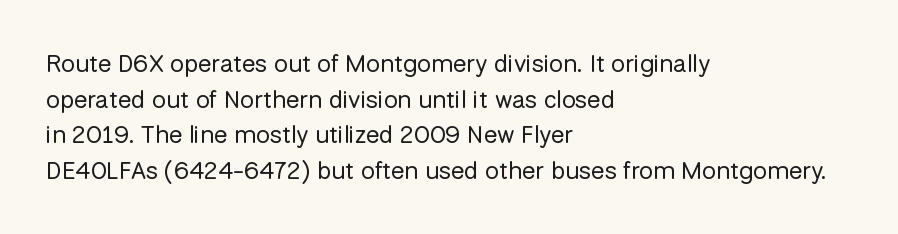
{"italic": "no", "bold": "no", "underline": "no", "align": "left", "line_spacing": "normal", "line_spacing_ratio": 1.43, "letter_spacing": "normal", "letter_spacing_em": 0.0, "glyph_px": 25}
